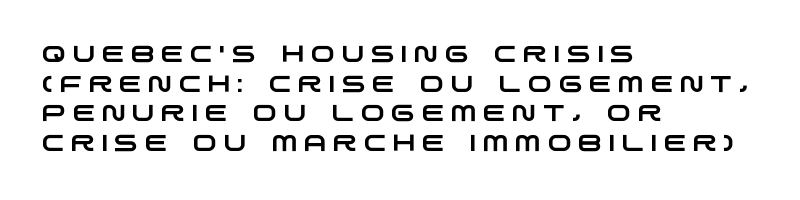
The image shows 23 px text type; set left-aligned, normal line spacing (1.29x), unusually wide letter spacing (+0.28 em), not underlined.
